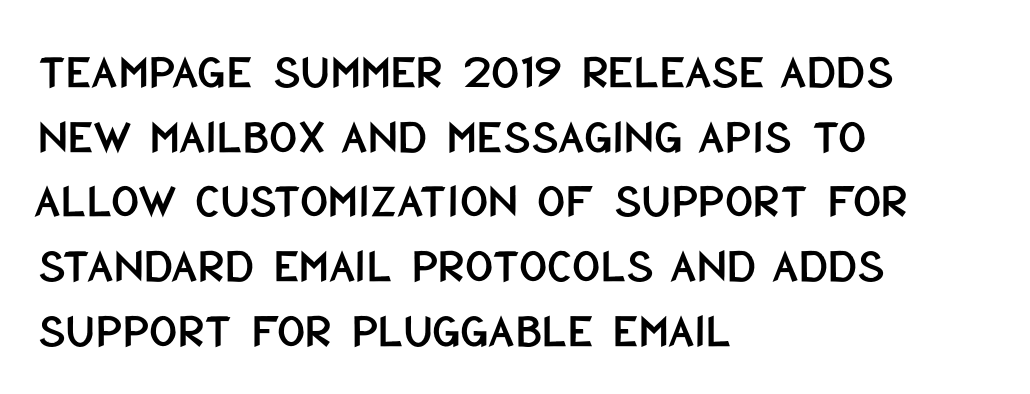
Check the space under the baseline: it is left empty. Here the designer chose a conventional face with non-uniform glyph widths. Vertical spacing — default. Tall strokes in this sample are plumb rather than angled. The glyphs in this specimen are sans serif.
